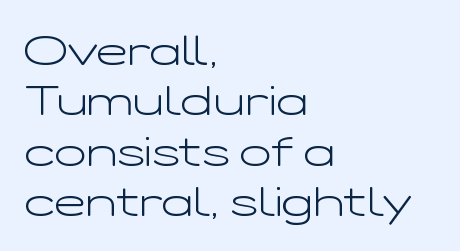
The letters look calm and open, with moderate or lighter stems. Descenders are the only things crossing below the line. Is this a sans? Yes — the strokes have no serifs. This sample uses an upright cut, with every glyph sitting square on the baseline. A classic flush-left, rag-right setting is used for this passage. How are the letters spaced? Ordinarily, with no added tracking.
